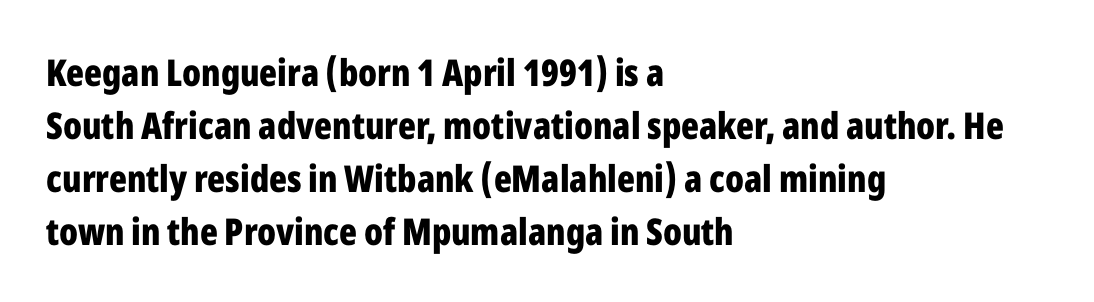
This rendering employs a face without finishing strokes, i.e., a sans-serif. Characters remain perfectly vertical along every line. These lines carry a lot of weight — the face is fully bold. Notice how the passage keeps a crisp vertical edge on the left only. You could not count columns in this text — the font is proportionally spaced. The glyphs are unaccompanied by any horizontal stroke below them.
